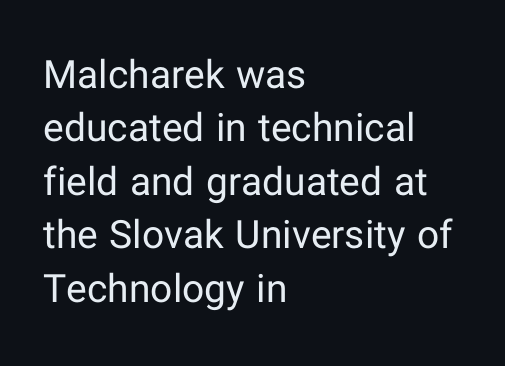
The glyphs in this specimen are sans serif. Compared with a typical body face, this is equally light or lighter still. The rendering keeps characters at their native spacing. You can tell it's not italic because the verticals are truly vertical.
